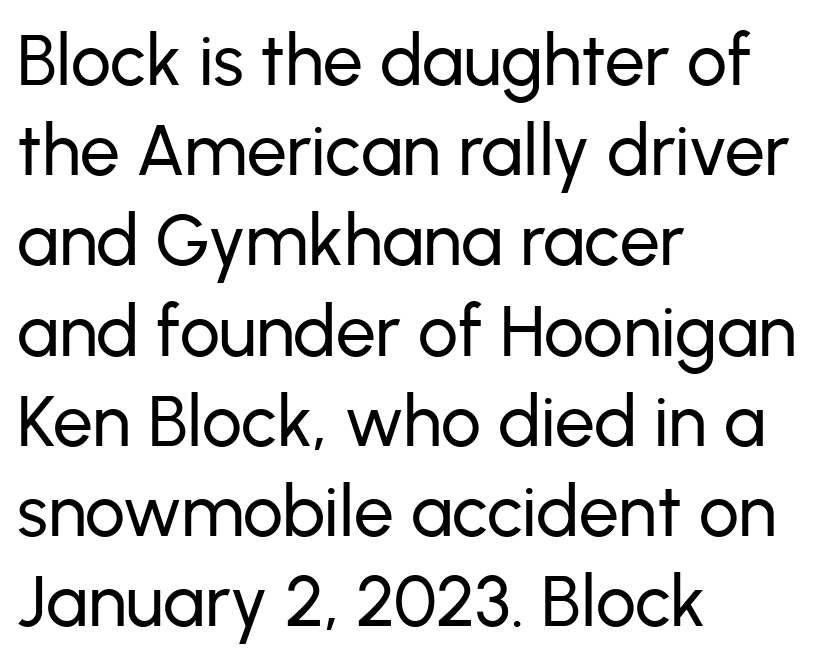
Q: Is the text italic (slanted)? A: No, it is upright.
Q: Is the typeface a serif or a sans-serif typeface? A: Sans-serif.
Q: Is the text underlined? A: No.
Q: How is the paragraph aligned? A: Left-aligned.
Q: Is the spacing between letters normal or unusually wide? A: Normal.
Q: Is the spacing between lines tight, normal or loose? A: Normal.
Q: Width (condensed, normal, or wide)? A: Normal.
Q: Stroke contrast? A: Low.
Q: x-height? A: Medium.
Q: Monospaced? A: No.
